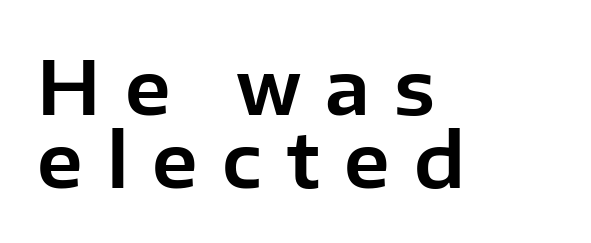
The image shows 75 px sans-serif type, upright; set left-aligned, tight line spacing (0.98x), unusually wide letter spacing (+0.32 em), not underlined; low stroke contrast and a medium x-height.
